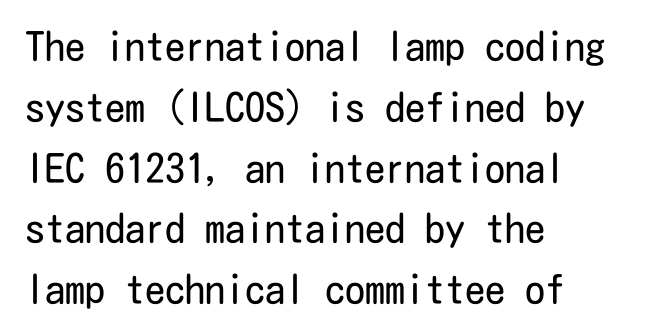
No heavy texture on the line: the type isn't bold. These lines stack with their left ends in a neat column. The font's upright variant was chosen for this text. Clear beneath every line of the passage. Leading matches the norm, producing a regular column.
